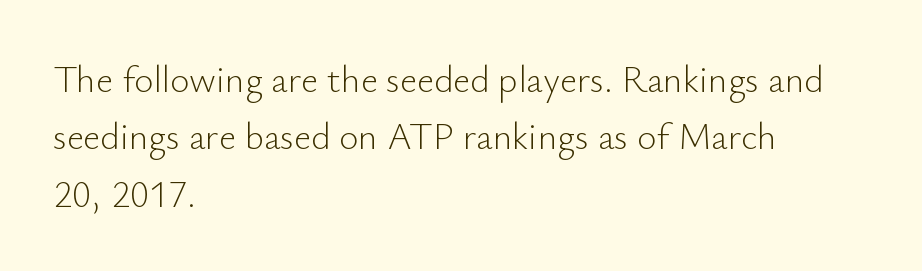
{"serif": "no", "italic": "no", "bold": "no", "weight": "light", "width": "normal", "stroke_contrast": "low", "x_height": "small", "monospaced": "no", "underline": "no", "align": "left", "line_spacing": "normal", "line_spacing_ratio": 1.55, "letter_spacing": "normal", "letter_spacing_em": 0.0, "glyph_px": 37}
